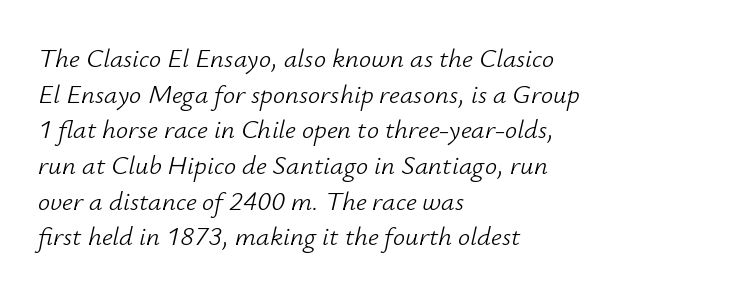
The image shows 27 px text type, italic (leaning right); set left-aligned, normal line spacing (1.32x), normal letter spacing, not underlined.
